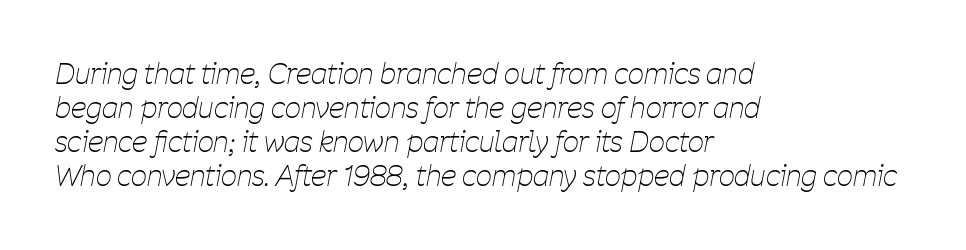
Q: Is the text bold? A: No.
Q: Is the text italic (slanted)? A: Yes, it leans right by about 11 degrees.
Q: Is the text underlined? A: No.
Q: How is the paragraph aligned? A: Left-aligned.
Q: Is the spacing between letters normal or unusually wide? A: Normal.
Q: Width (condensed, normal, or wide)? A: Condensed.
Q: Stroke contrast? A: Low.
Q: x-height? A: Medium.
Q: Monospaced? A: No.
